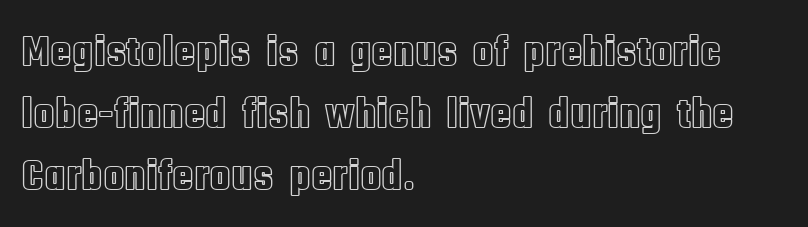
Q: Is the text italic (slanted)? A: No, it is upright.
Q: Is the text underlined? A: No.
Q: How is the paragraph aligned? A: Left-aligned.
Q: Is the spacing between letters normal or unusually wide? A: Normal.
Q: Is the spacing between lines tight, normal or loose? A: Normal.
Q: Width (condensed, normal, or wide)? A: Condensed.
Q: x-height? A: Large.
Q: Monospaced? A: No.
